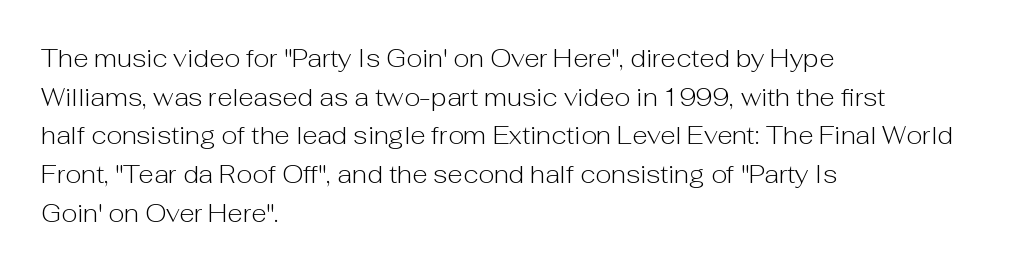
Notice how descenders clear the ascenders below comfortably — that's standard leading. Posture: vertical. Letter spacing: default. This rendering uses left alignment, leaving the right contour irregular.
